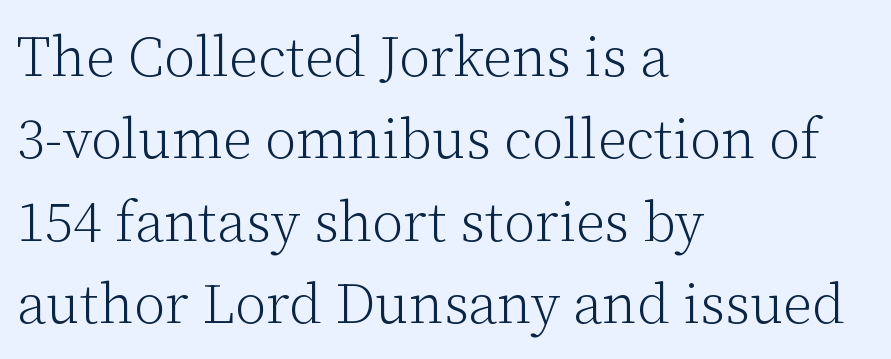
The image shows 56 px light serif type, upright; set left-aligned, normal line spacing (1.47x), normal letter spacing, not underlined; low stroke contrast and a medium x-height.
